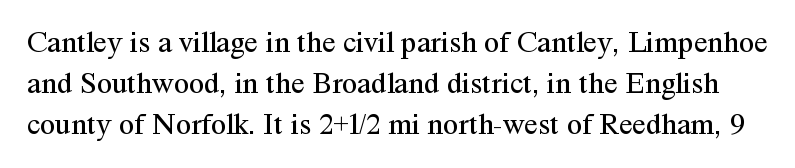
The image shows 31 px regular-weight serif type, upright; set normal line spacing (1.32x), normal letter spacing, not underlined; medium stroke contrast and a medium x-height.
